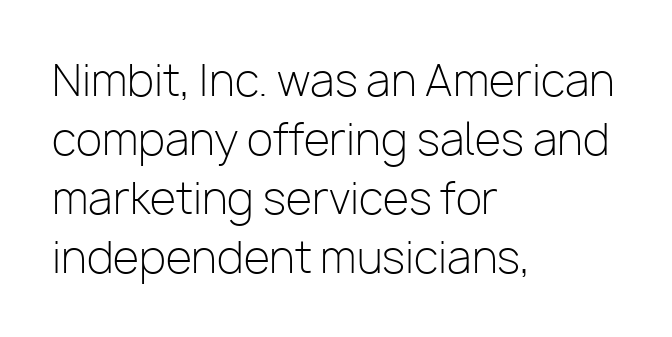
Q: Is the text bold? A: No.
Q: Is the text italic (slanted)? A: No, it is upright.
Q: Is the typeface a serif or a sans-serif typeface? A: Sans-serif.
Q: Is the text underlined? A: No.
Q: How is the paragraph aligned? A: Left-aligned.
Q: Is the spacing between letters normal or unusually wide? A: Normal.
Q: Is the spacing between lines tight, normal or loose? A: Normal.
Q: Width (condensed, normal, or wide)? A: Normal.
Q: Stroke contrast? A: Low.
Q: x-height? A: Medium.
Q: Monospaced? A: No.
